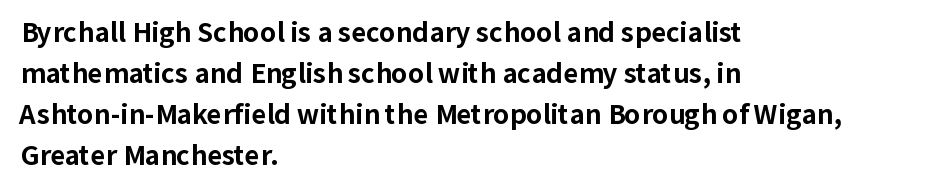
{"italic": "no", "bold": "yes", "underline": "no", "align": "left", "line_spacing": "normal", "line_spacing_ratio": 1.58, "letter_spacing": "normal", "letter_spacing_em": 0.0, "glyph_px": 26}
